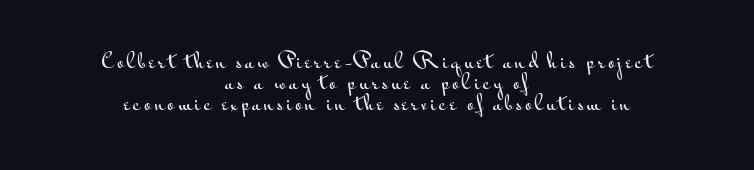
{"underline": "no", "align": "center", "line_spacing": "tight", "line_spacing_ratio": 1.06, "glyph_px": 20}
